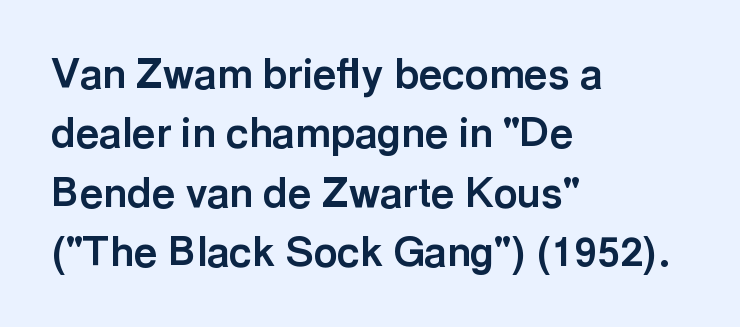
{"serif": "no", "italic": "no", "bold": "yes", "weight": "bold", "width": "normal", "x_height": "medium", "monospaced": "no", "underline": "no", "align": "left", "line_spacing": "normal", "line_spacing_ratio": 1.45, "letter_spacing": "normal", "letter_spacing_em": 0.0, "glyph_px": 41}
